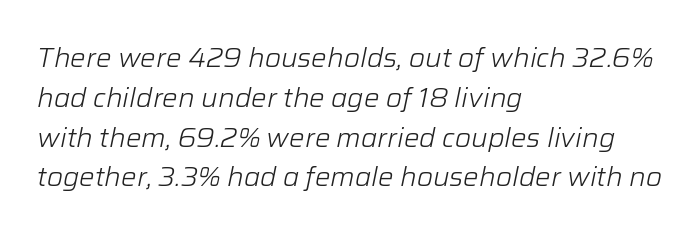
The image shows 26 px text type, italic (leaning right); set left-aligned, normal line spacing (1.53x), normal letter spacing, not underlined.
